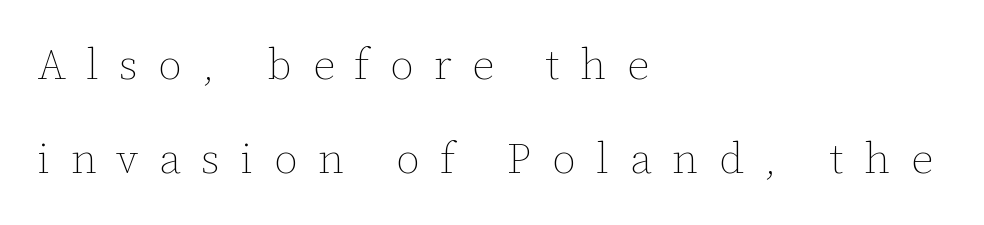
The image shows 43 px thin type, upright; set left-aligned, loose line spacing (2.19x), unusually wide letter spacing (+0.48 em), not underlined; low stroke contrast and a medium x-height.
